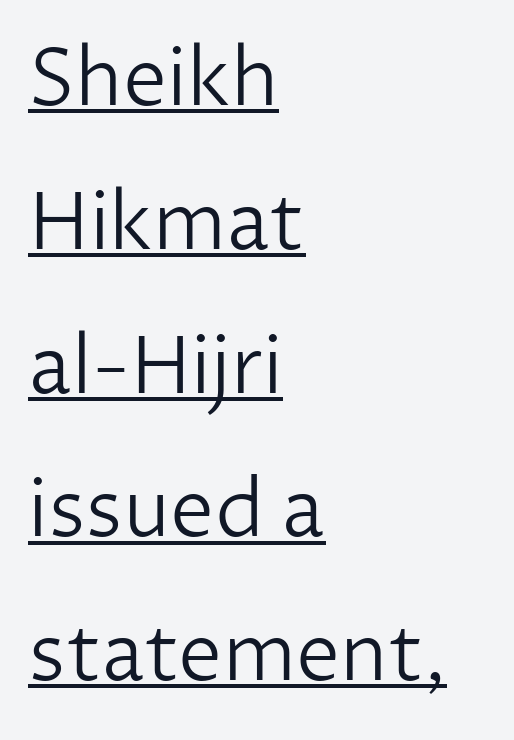
The type is set solid horizontally, with unmodified tracking. The rendered words wear a rule along their underside. Here the designer chose a conventional face with non-uniform glyph widths. Short and long lines alike share a common starting point at left. Is the stroke heavy? The answer is a plain regular-or-lighter. This rendering employs a face without finishing strokes, i.e., a sans-serif.
